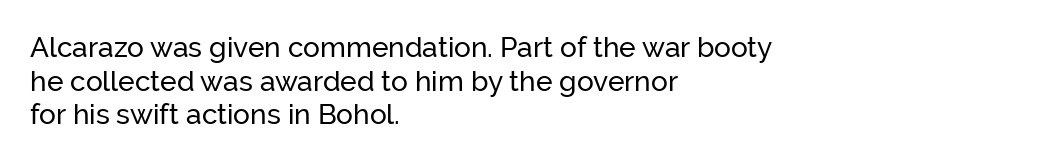
{"serif": "no", "italic": "no", "bold": "no", "weight": "regular", "width": "normal", "stroke_contrast": "low", "x_height": "medium", "monospaced": "no", "underline": "no", "align": "left", "line_spacing_ratio": 1.2, "letter_spacing": "normal", "letter_spacing_em": 0.0, "glyph_px": 28}
